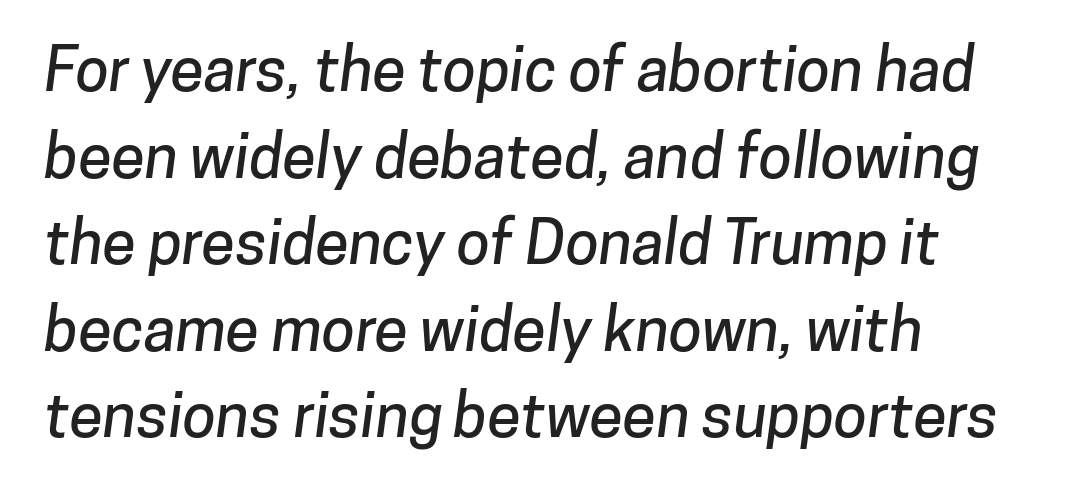
Q: Is the typeface a serif or a sans-serif typeface? A: Sans-serif.
Q: Is the text underlined? A: No.
Q: How is the paragraph aligned? A: Left-aligned.
Q: Is the spacing between letters normal or unusually wide? A: Normal.
Q: Is the spacing between lines tight, normal or loose? A: Normal.
Q: Width (condensed, normal, or wide)? A: Normal.
Q: Stroke contrast? A: Low.
Q: x-height? A: Medium.
Q: Monospaced? A: No.
